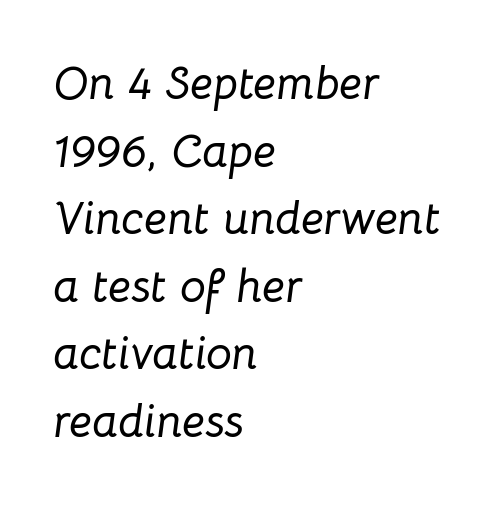
{"italic": "yes", "lean": "right", "slant_degrees": 8, "width": "normal", "stroke_contrast": "low", "x_height": "medium", "monospaced": "no", "underline": "no", "align": "left", "line_spacing": "normal", "line_spacing_ratio": 1.47, "letter_spacing": "normal", "letter_spacing_em": 0.0, "glyph_px": 46}
